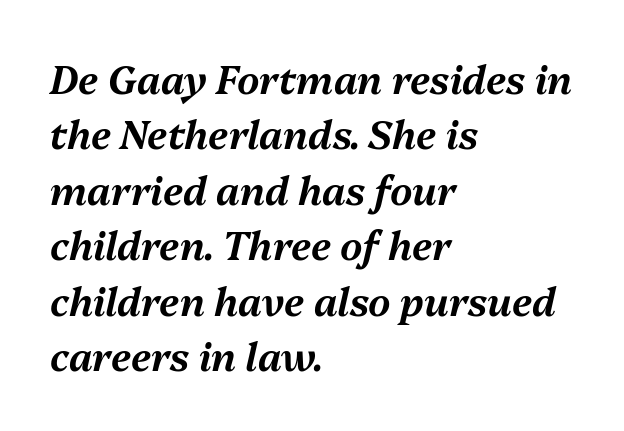
Q: Is the text italic (slanted)? A: Yes, it leans right by about 13 degrees.
Q: Is the text underlined? A: No.
Q: How is the paragraph aligned? A: Left-aligned.
Q: Is the spacing between letters normal or unusually wide? A: Normal.
Q: Is the spacing between lines tight, normal or loose? A: Normal.
Q: Width (condensed, normal, or wide)? A: Normal.
Q: Stroke contrast? A: Medium.
Q: x-height? A: Medium.
Q: Monospaced? A: No.
